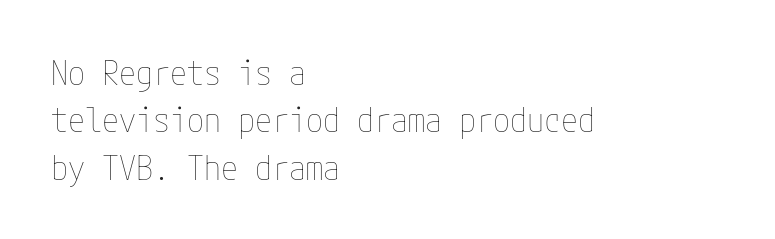
The image shows 34 px thin, condensed type, upright; set left-aligned, normal line spacing (1.39x), normal letter spacing, not underlined; low stroke contrast and a medium x-height.
